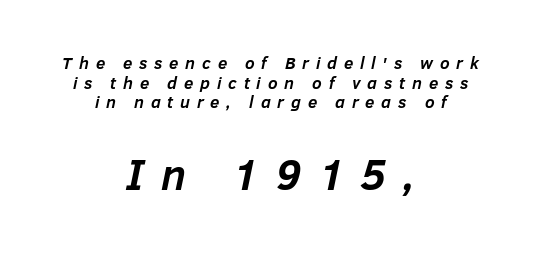
{"italic": "yes", "lean": "right", "slant_degrees": 12, "bold": "yes", "weight": "semibold", "width": "normal", "stroke_contrast": "low", "x_height": "medium", "monospaced": "no", "underline": "no", "align": "center", "line_spacing": "tight", "line_spacing_ratio": 1.15, "letter_spacing": "wide", "letter_spacing_em": 0.4, "larger_block": "second", "size_ratio": 2.53, "glyph_px": 43}
